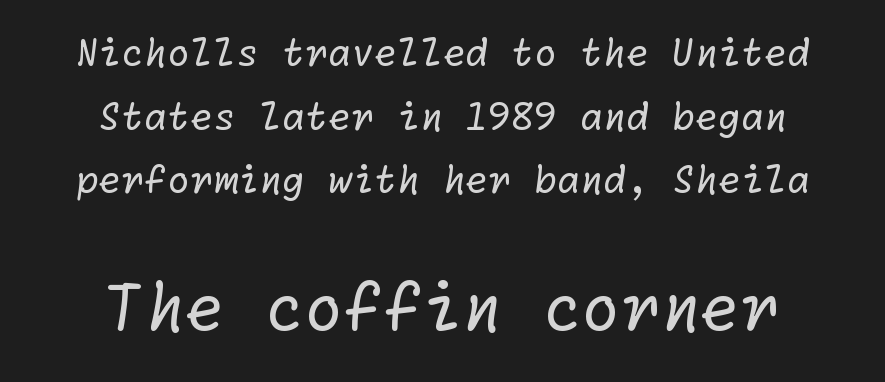
The image shows 64 px regular-weight sans-serif type; set centered, line spacing 1.72x, normal letter spacing, not underlined; the second (bottom) block is 1.73x larger; low stroke contrast and a medium x-height.
